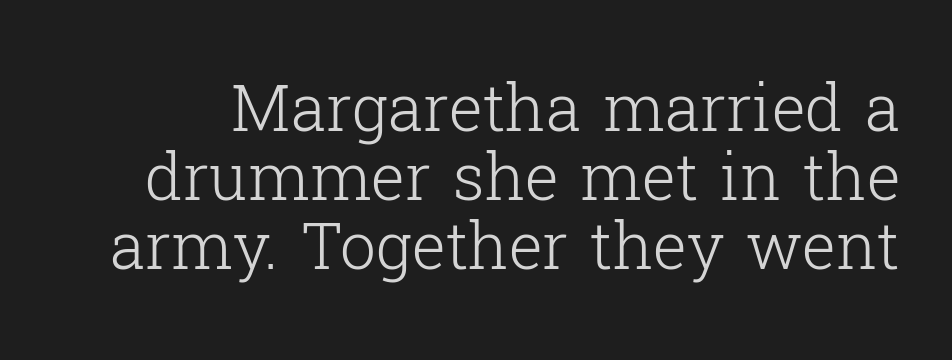
The image shows 64 px light serif type, upright; set tight line spacing (1.08x), normal letter spacing, not underlined; low stroke contrast and a medium x-height.
